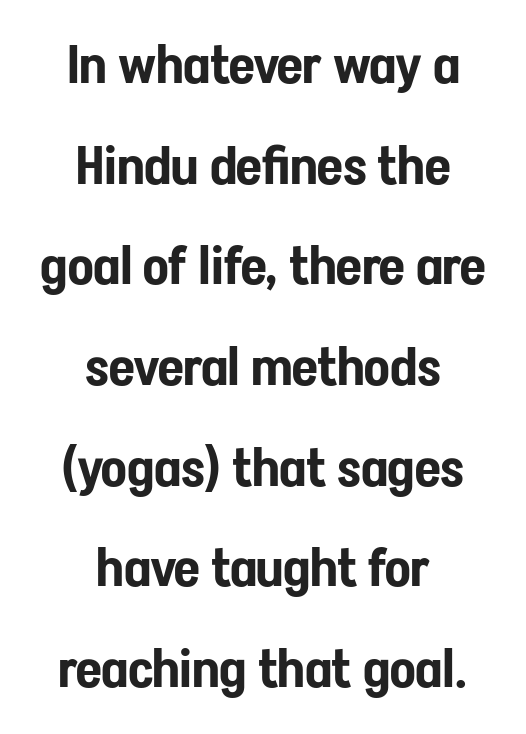
The image shows 53 px condensed sans-serif type, upright; set centered, loose line spacing (1.9x), normal letter spacing, not underlined; low stroke contrast and a medium x-height.
